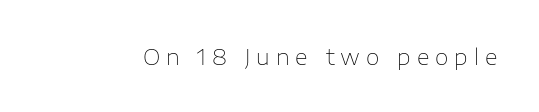
{"italic": "no", "bold": "no", "underline": "no", "letter_spacing": "wide", "letter_spacing_em": 0.27, "glyph_px": 22}
